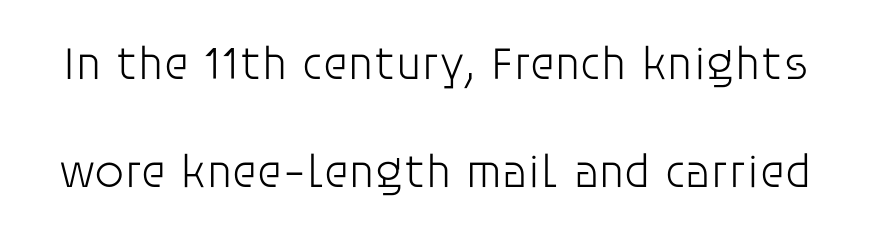
The letters stand upright; this is a roman face. Honestly, the rows look like they've been pulled way apart. In terms of letterspacing, this is plain default setting. No chunkiness to these letters — they're not bold.
